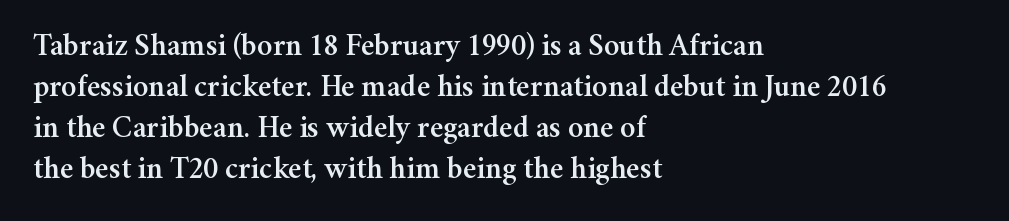
Clear beneath every line of the passage. Typographically, this falls in the serif category. Leading matches the norm, producing a regular column. Characters follow at the spacing the type designer built in. Typeset ragged right — the left edge is the straight one. Varying glyph widths throughout — classic text-font behaviour.
